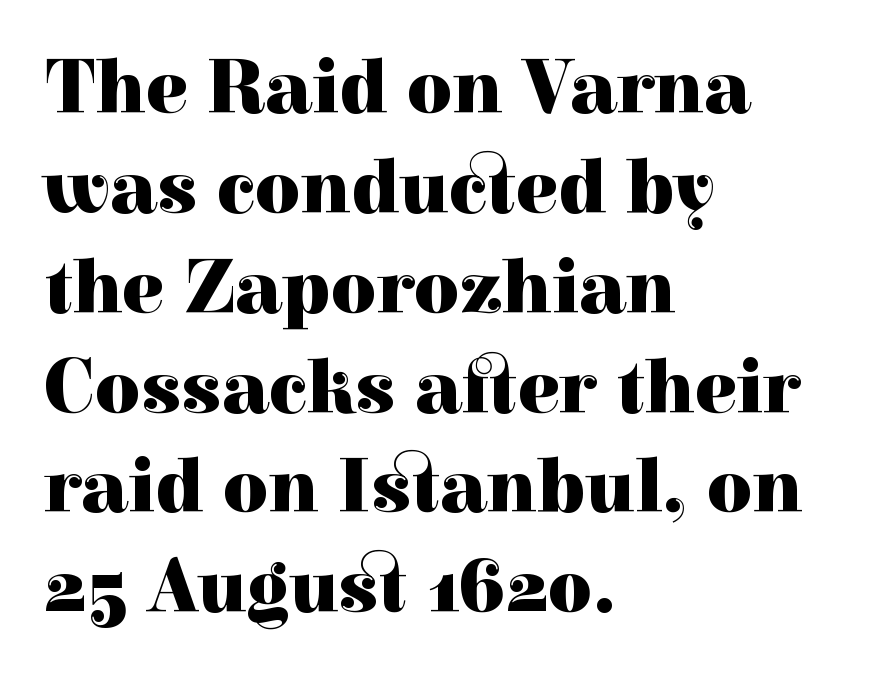
The image shows 78 px heavy serif type, upright; set left-aligned, normal line spacing (1.28x), normal letter spacing, not underlined; a medium x-height.
